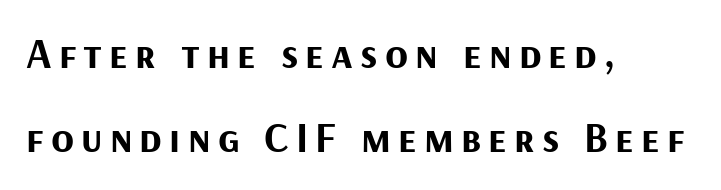
The strokes are fattened all the way to bold. If you drew a line through each stem, it would be perfectly vertical. In terms of letterform style, serifs are entirely absent. Teacher's note: observe the even left margin — that is flush-left alignment.
